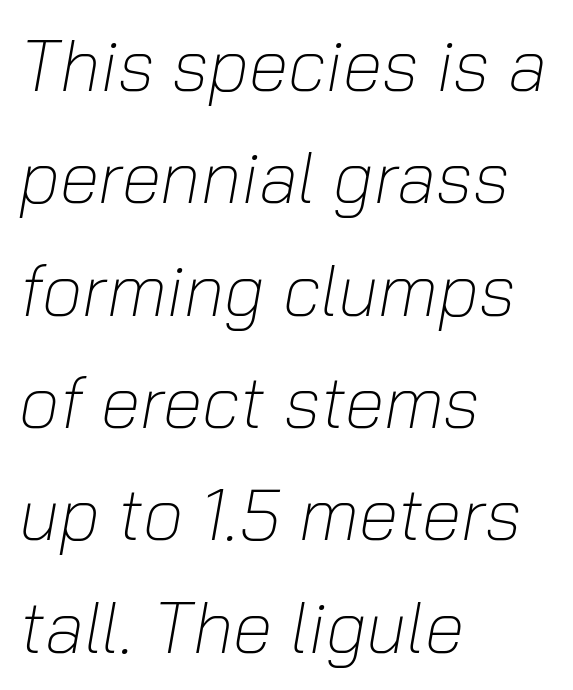
Tall strokes in this sample are angled rather than plumb. Students, observe: this is what conventionally led text looks like. Spacing between characters is what you'd get straight out of the box. Letters have the restrained weight of plain body copy at most. The rendering uses natural spacing where letterforms have individual widths. The glyphs are unaccompanied by any horizontal stroke below them.
